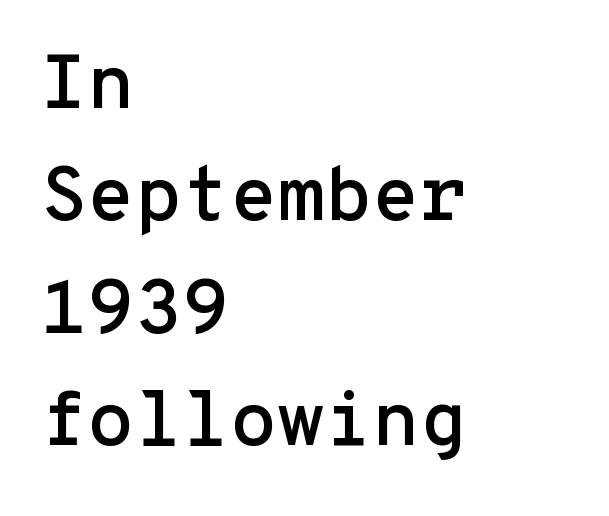
Every character here occupies the same horizontal width, giving the sample a typewriter-like rhythm. Nope, not italic — everything's standing straight. Students, observe: this is what conventionally led text looks like. Tracking value appears to be zero — textbook default spacing. The passage is arranged the way most books set body copy — flush left. The glyphs in this specimen are sans serif.
